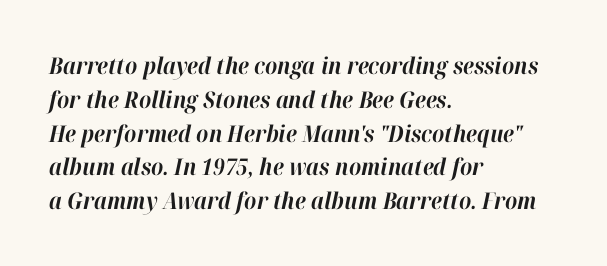
The image shows 23 px bold type, italic (leaning right); set left-aligned, normal line spacing (1.47x), normal letter spacing, not underlined.
